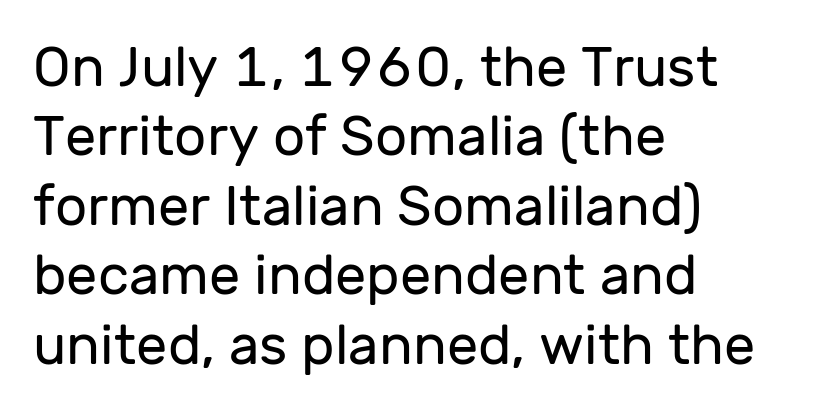
{"serif": "no", "italic": "no", "bold": "no", "weight": "regular", "width": "normal", "stroke_contrast": "low", "x_height": "medium", "monospaced": "no", "underline": "no", "align": "left", "line_spacing_ratio": 1.24, "letter_spacing": "normal", "letter_spacing_em": 0.0, "glyph_px": 56}
